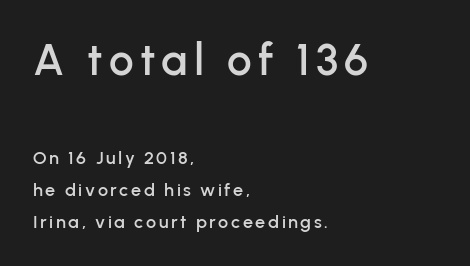
Q: Is the text italic (slanted)? A: No, it is upright.
Q: Is the typeface a serif or a sans-serif typeface? A: Sans-serif.
Q: Is the text underlined? A: No.
Q: How is the paragraph aligned? A: Left-aligned.
Q: Which block of text is set in a larger size, the first (top) or the second (bottom)? A: The first (top) one.
Q: Width (condensed, normal, or wide)? A: Normal.
Q: Stroke contrast? A: Low.
Q: x-height? A: Medium.
Q: Monospaced? A: No.
